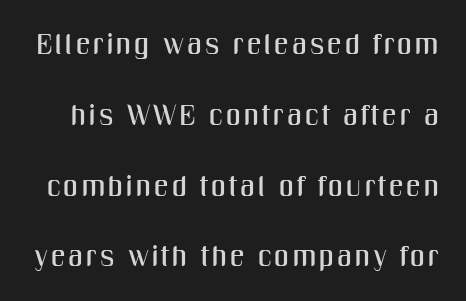
The passage shown is typed in a proportional face where columns would drift. The space between consecutive lines is lavish. You can tell from the bare stems that sans-serif type was used. Every stem runs plumb, perpendicular to the baseline.
